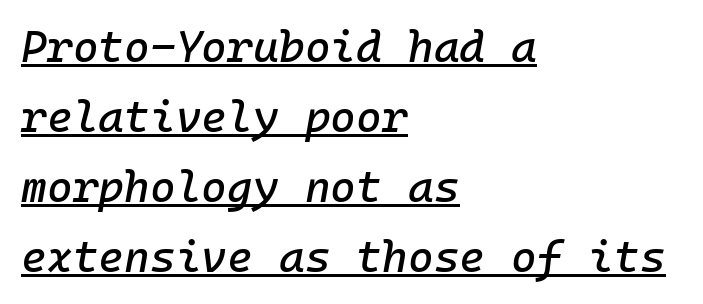
The image shows 44 px text type, italic (leaning right); set left-aligned, normal line spacing (1.59x), normal letter spacing, underlined; low stroke contrast and a medium x-height.
